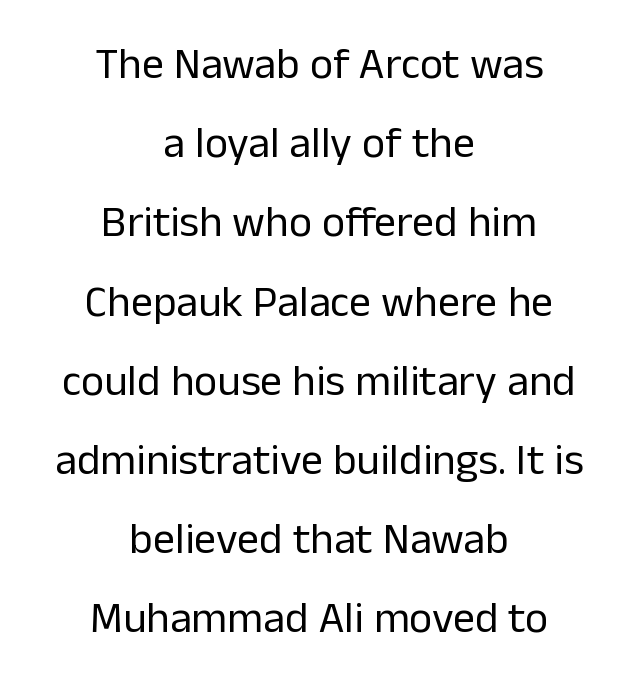
Does the type have serifs? No, each stem ends abruptly. Caption: standard tracking, unaltered. The lines are quadded center. Letters rest on an invisible, unmarked baseline.
